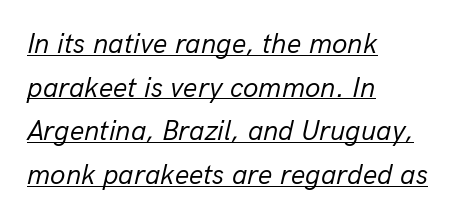
The image shows 28 px regular-weight type, italic (leaning right); set left-aligned, normal line spacing (1.56x), normal letter spacing, underlined; low stroke contrast and a medium x-height.
